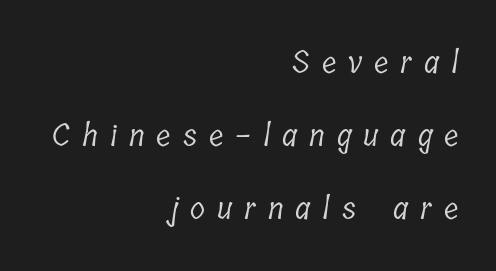
{"serif": "yes", "bold": "no", "weight": "light", "width": "condensed", "stroke_contrast": "low", "x_height": "medium", "monospaced": "no", "underline": "no", "align": "right", "line_spacing": "loose", "line_spacing_ratio": 2.35, "letter_spacing": "wide", "letter_spacing_em": 0.38, "glyph_px": 31}
